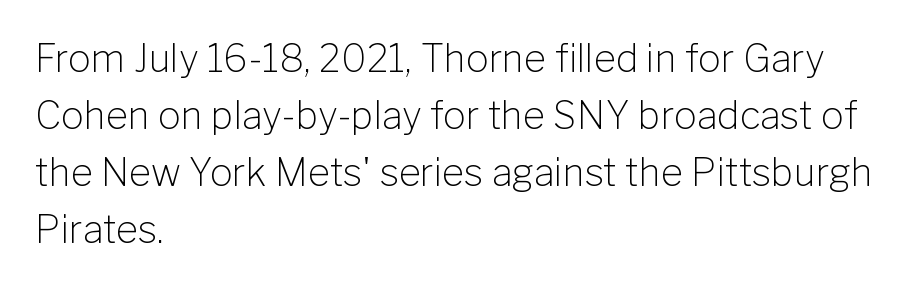
Q: Is the text bold? A: No.
Q: Is the text italic (slanted)? A: No, it is upright.
Q: Is the typeface a serif or a sans-serif typeface? A: Sans-serif.
Q: Is the text underlined? A: No.
Q: How is the paragraph aligned? A: Left-aligned.
Q: Is the spacing between letters normal or unusually wide? A: Normal.
Q: Is the spacing between lines tight, normal or loose? A: Normal.
Q: Width (condensed, normal, or wide)? A: Normal.
Q: Stroke contrast? A: Low.
Q: x-height? A: Medium.
Q: Monospaced? A: No.
